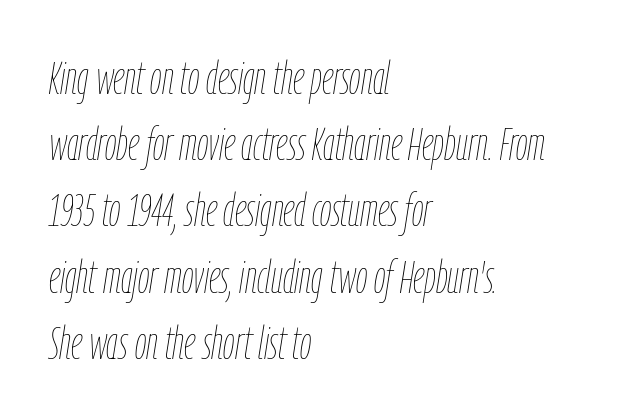
Q: Is the text bold? A: No.
Q: Is the text italic (slanted)? A: Yes, it leans right by about 9 degrees.
Q: Is the text underlined? A: No.
Q: How is the paragraph aligned? A: Left-aligned.
Q: Is the spacing between letters normal or unusually wide? A: Normal.
Q: Is the spacing between lines tight, normal or loose? A: Normal.
Q: Width (condensed, normal, or wide)? A: Condensed.
Q: Stroke contrast? A: Low.
Q: x-height? A: Medium.
Q: Monospaced? A: No.
